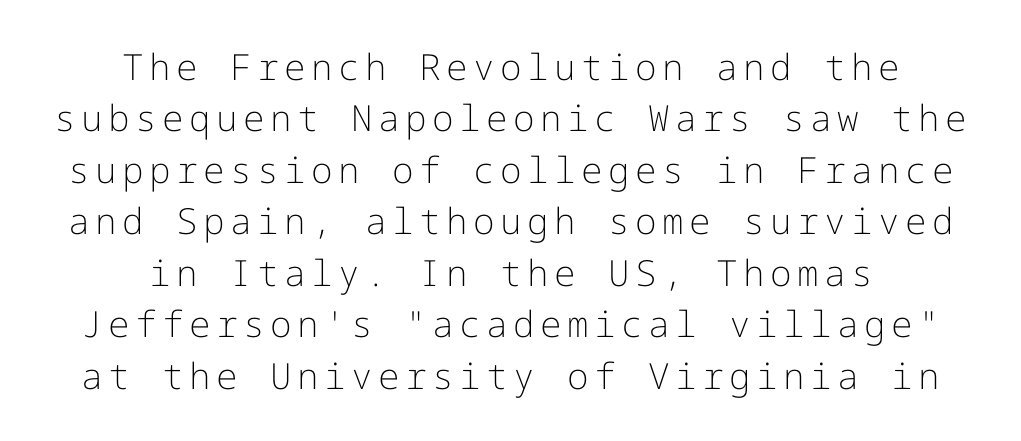
Has an underline been added? It has not. The font's upright variant was chosen for this text. This reads as an unemphasized weight, regular at the heaviest. Notice how descenders clear the ascenders below comfortably — that's standard leading. Which margin do the lines hug? Neither — every line sits in the middle. Classification — sans serif.
